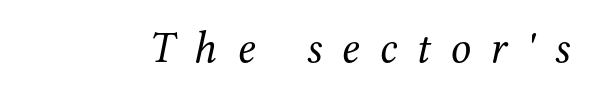
The strokes carry an ordinary text weight at most. Underline: absent. The line texture is sparse and dotted thanks to wide tracking. When letters slant like this, we call the style italic. A serif font was chosen for this passage.
